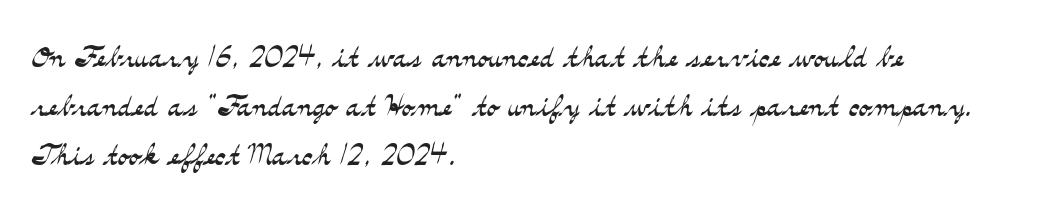
The image shows 40 px light, wide serif type; set left-aligned, line spacing 1.23x, normal letter spacing, not underlined; medium stroke contrast and a small x-height.
